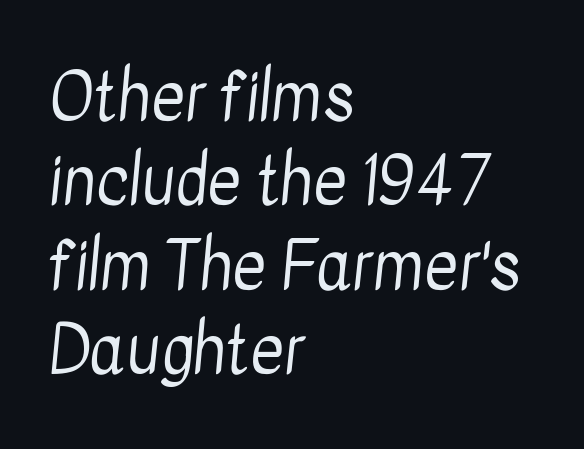
{"serif": "no", "bold": "no", "weight": "regular", "width": "condensed", "stroke_contrast": "low", "x_height": "medium", "monospaced": "no", "underline": "no", "align": "left", "line_spacing": "normal", "line_spacing_ratio": 1.28, "letter_spacing": "normal", "letter_spacing_em": 0.0, "glyph_px": 66}
